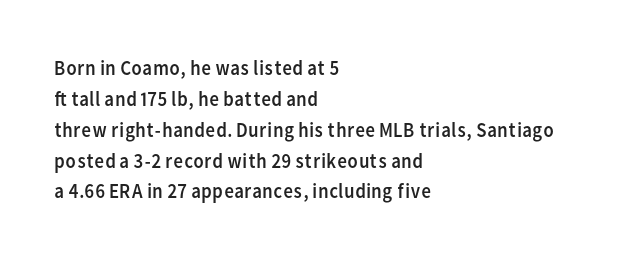
Q: Is the text bold? A: No.
Q: Is the text italic (slanted)? A: No, it is upright.
Q: Is the text underlined? A: No.
Q: How is the paragraph aligned? A: Left-aligned.
Q: Is the spacing between letters normal or unusually wide? A: Normal.
Q: Is the spacing between lines tight, normal or loose? A: Normal.
